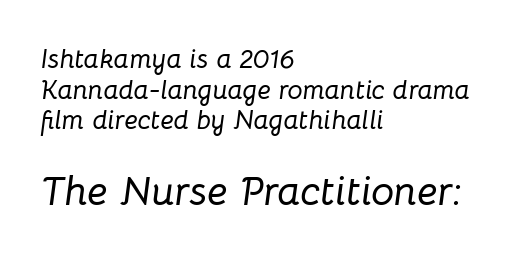
{"italic": "yes", "lean": "right", "slant_degrees": 8, "width": "normal", "stroke_contrast": "low", "x_height": "medium", "monospaced": "no", "underline": "no", "align": "left", "line_spacing": "tight", "line_spacing_ratio": 1.13, "letter_spacing": "normal", "letter_spacing_em": 0.0, "larger_block": "second", "size_ratio": 1.52, "glyph_px": 41}
